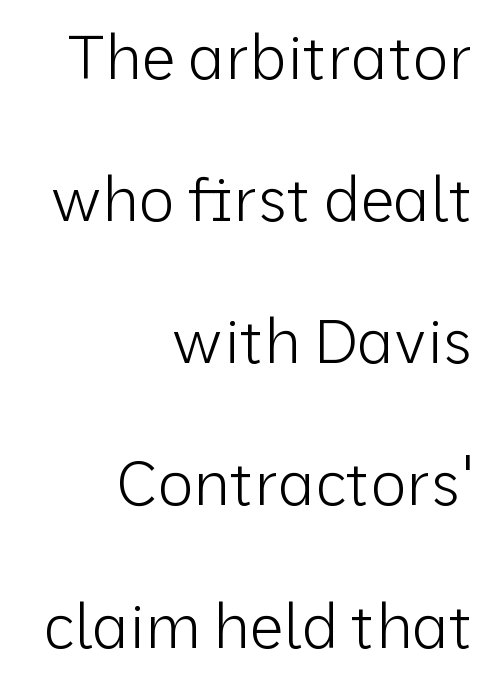
The rendering uses natural spacing where letterforms have individual widths. You could fit nearly another row in the gap between these rows. How are the letters spaced? Ordinarily, with no added tracking. Compared with a flush-left layout, this one pins lines to the opposite, right side.
